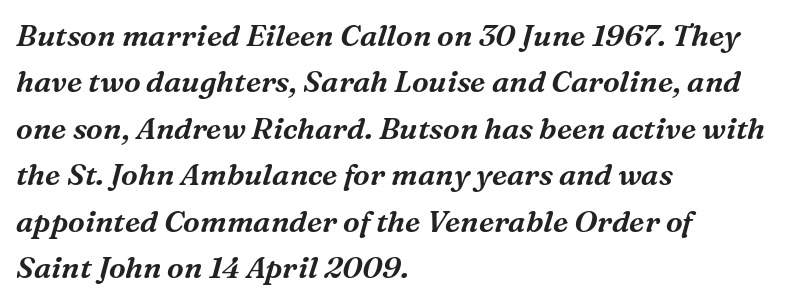
Observe the serifs anchoring each vertical stroke in this sample. The passage is arranged the way most books set body copy — flush left. The gaps between neighbouring characters are ordinary and unremarkable. It's the slanting kind of type. Looks like regular typesetting: each glyph gets only the width it needs.
